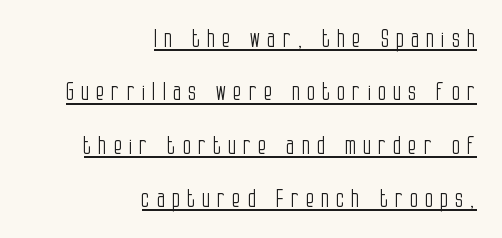
The lines are spread far apart with generous leading. Does the lettering tilt? It doesn't — this is upright. Alignment: flush right. The string is rendered with underlining switched on. The font sits on the lighter half of the weight spectrum, regular included. Inter-character spacing is expanded well beyond the font's built-in metrics.
